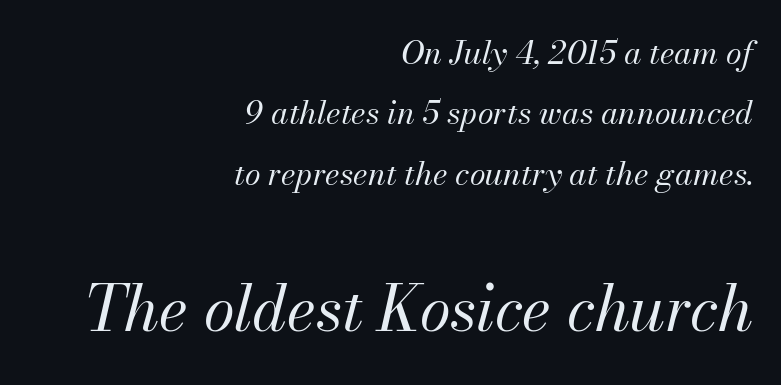
Q: Is the text bold? A: No.
Q: Is the text italic (slanted)? A: Yes, it leans right by about 13 degrees.
Q: Is the text underlined? A: No.
Q: How is the paragraph aligned? A: Right-aligned.
Q: Is the spacing between letters normal or unusually wide? A: Normal.
Q: Which block of text is set in a larger size, the first (top) or the second (bottom)? A: The second (bottom) one.
Q: Width (condensed, normal, or wide)? A: Normal.
Q: Stroke contrast? A: Medium.
Q: x-height? A: Small.
Q: Monospaced? A: No.
